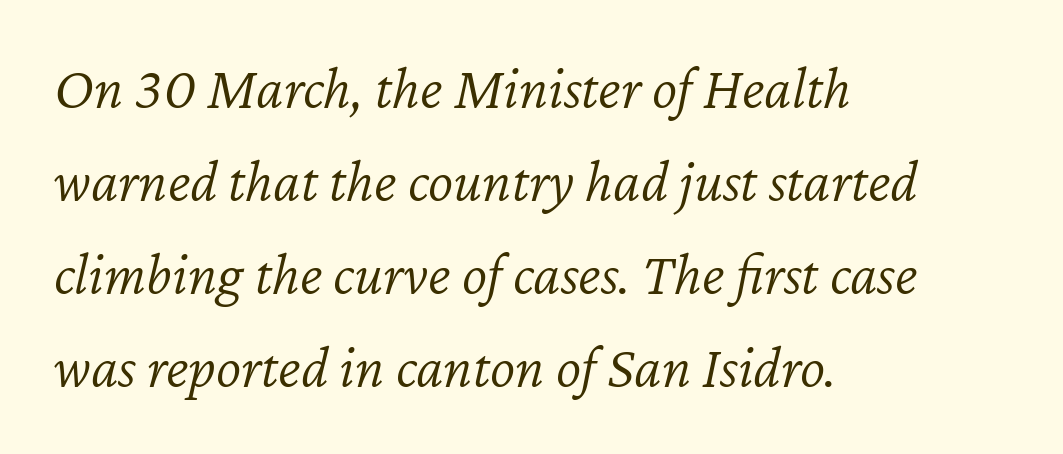
The image shows 60 px light type, italic (leaning right); set left-aligned, normal line spacing (1.55x), normal letter spacing, not underlined; low stroke contrast and a medium x-height.
